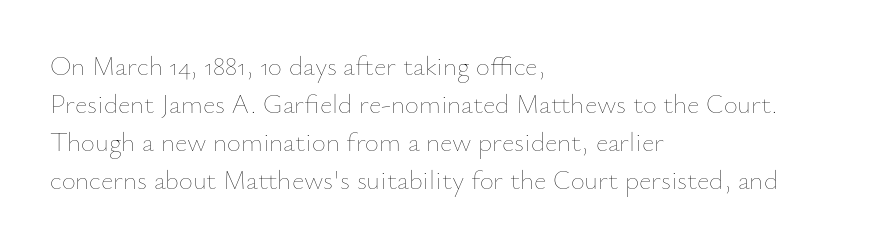
The image shows 27 px text type, upright; set left-aligned, normal line spacing (1.41x), normal letter spacing, not underlined.
